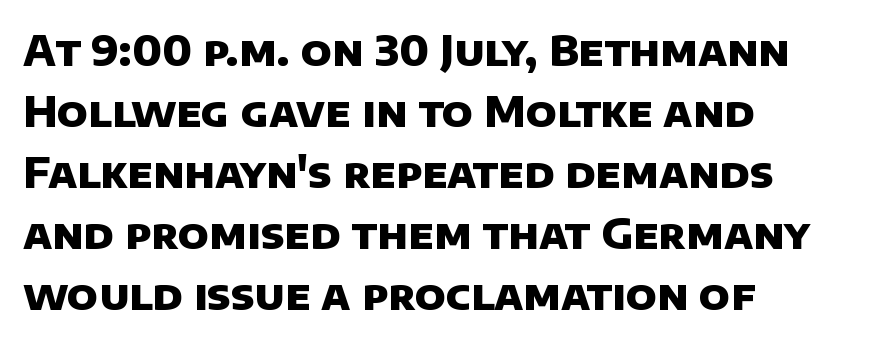
Q: Is the text bold? A: Yes.
Q: Is the typeface a serif or a sans-serif typeface? A: Sans-serif.
Q: Is the text underlined? A: No.
Q: How is the paragraph aligned? A: Left-aligned.
Q: Is the spacing between letters normal or unusually wide? A: Normal.
Q: Is the spacing between lines tight, normal or loose? A: Normal.
Q: Width (condensed, normal, or wide)? A: Normal.
Q: Stroke contrast? A: Low.
Q: x-height? A: Large.
Q: Monospaced? A: No.
